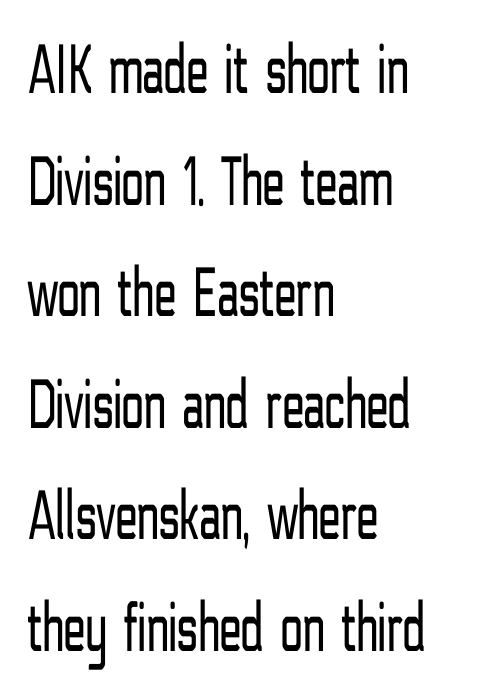
Q: Is the text bold? A: No.
Q: Is the text italic (slanted)? A: No, it is upright.
Q: Is the typeface a serif or a sans-serif typeface? A: Sans-serif.
Q: Is the text underlined? A: No.
Q: How is the paragraph aligned? A: Left-aligned.
Q: Is the spacing between letters normal or unusually wide? A: Normal.
Q: Is the spacing between lines tight, normal or loose? A: Normal.
Q: Width (condensed, normal, or wide)? A: Condensed.
Q: Stroke contrast? A: Low.
Q: x-height? A: Medium.
Q: Monospaced? A: No.
